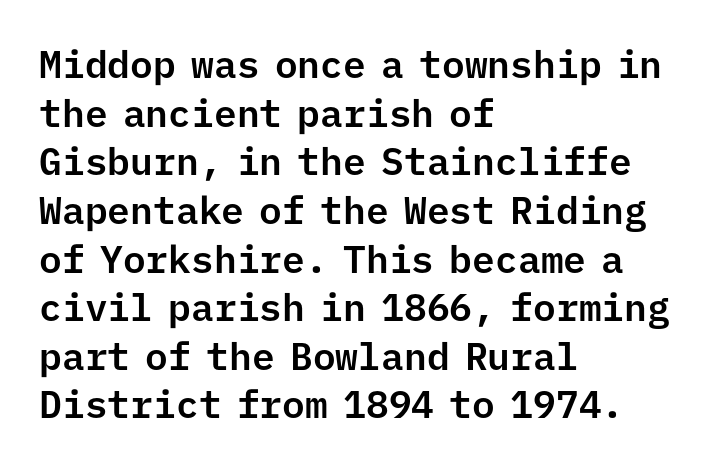
The image shows 38 px sans-serif type, upright, monospaced; set left-aligned, normal line spacing (1.28x), normal letter spacing, not underlined; low stroke contrast and a medium x-height.
